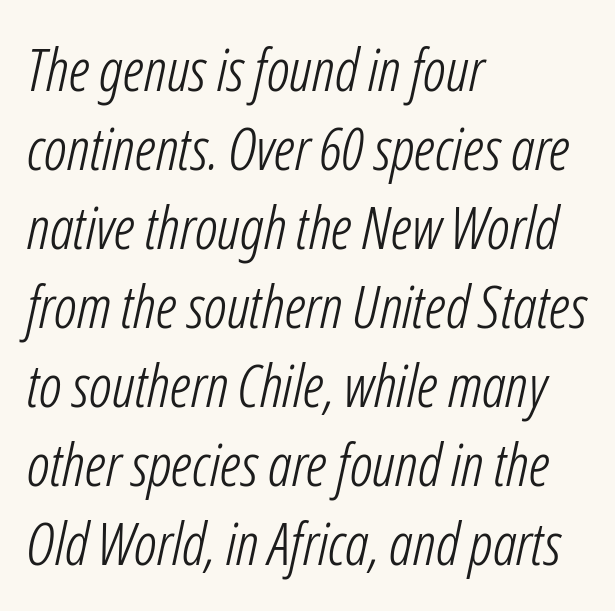
Q: Is the text bold? A: No.
Q: Is the text italic (slanted)? A: Yes, it leans right by about 12 degrees.
Q: Is the text underlined? A: No.
Q: How is the paragraph aligned? A: Left-aligned.
Q: Is the spacing between letters normal or unusually wide? A: Normal.
Q: Is the spacing between lines tight, normal or loose? A: Normal.
Q: Width (condensed, normal, or wide)? A: Condensed.
Q: Stroke contrast? A: Low.
Q: x-height? A: Medium.
Q: Monospaced? A: No.
